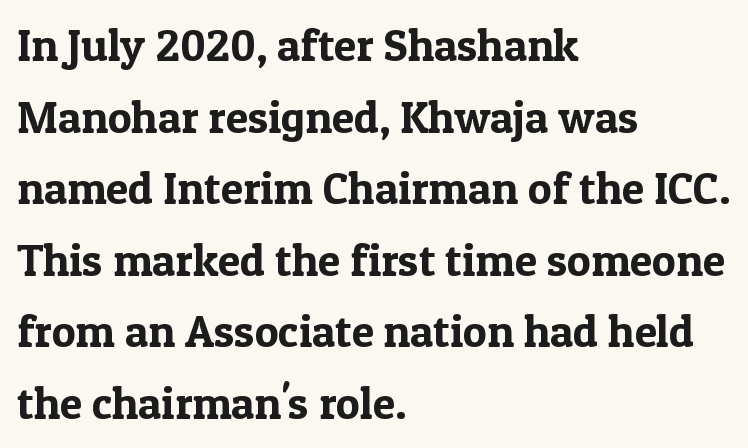
Old-style or modern, the face here clearly has serifs. Characters follow at the spacing the type designer built in. The rag falls on the right side of this text block. The rows are spaced the way most documents space them. Think of a printed novel: that variable character pitch is what you see here.
